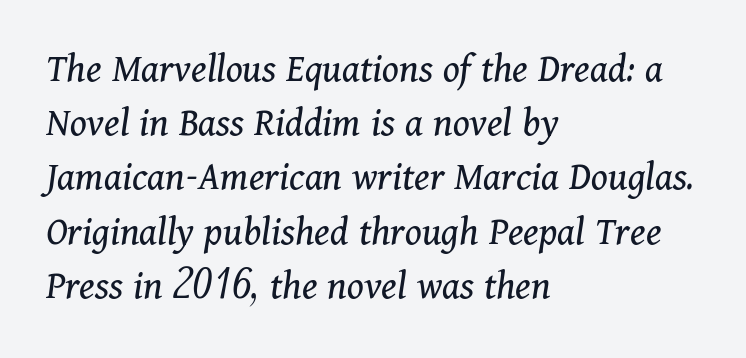
The image shows 42 px regular-weight serif type, italic (leaning right); set left-aligned, normal line spacing (1.29x), normal letter spacing, not underlined; medium stroke contrast and a medium x-height.
